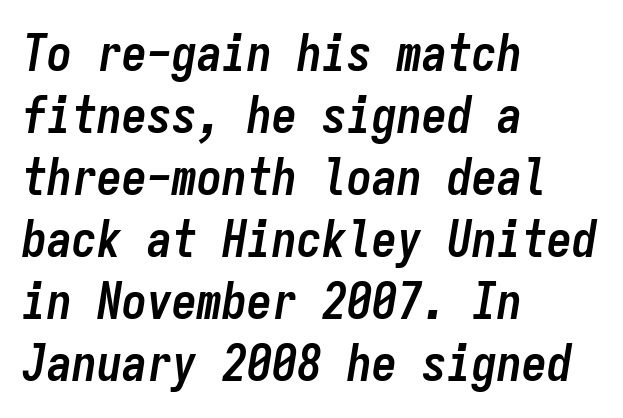
The image shows 50 px semibold, condensed type, italic (leaning right), monospaced; set left-aligned, line spacing 1.24x, normal letter spacing, not underlined; low stroke contrast and a medium x-height.
